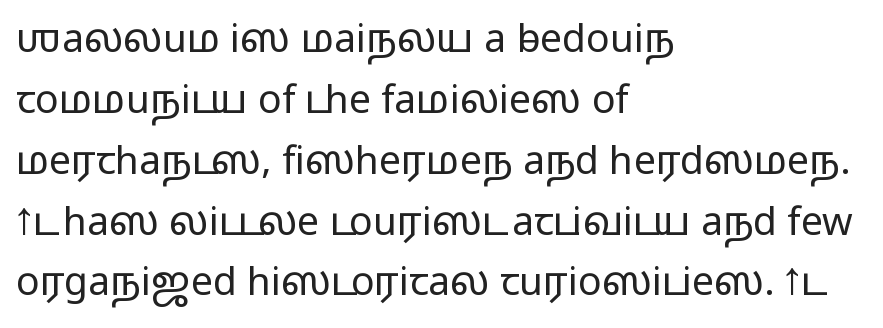
The image shows 39 px light, wide sans-serif type, upright; set left-aligned, normal line spacing (1.56x), normal letter spacing, not underlined; low stroke contrast and a medium x-height.
